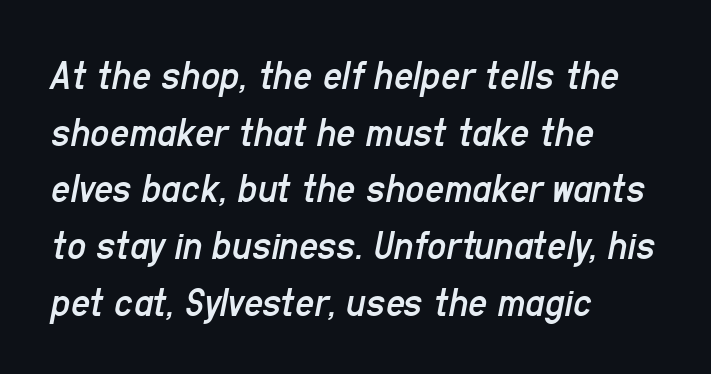
Q: Is the text bold? A: No.
Q: Is the text italic (slanted)? A: Yes, it leans right by about 11 degrees.
Q: Is the text underlined? A: No.
Q: How is the paragraph aligned? A: Left-aligned.
Q: Is the spacing between letters normal or unusually wide? A: Normal.
Q: Is the spacing between lines tight, normal or loose? A: Normal.
Q: Width (condensed, normal, or wide)? A: Condensed.
Q: Stroke contrast? A: Low.
Q: x-height? A: Medium.
Q: Monospaced? A: No.
